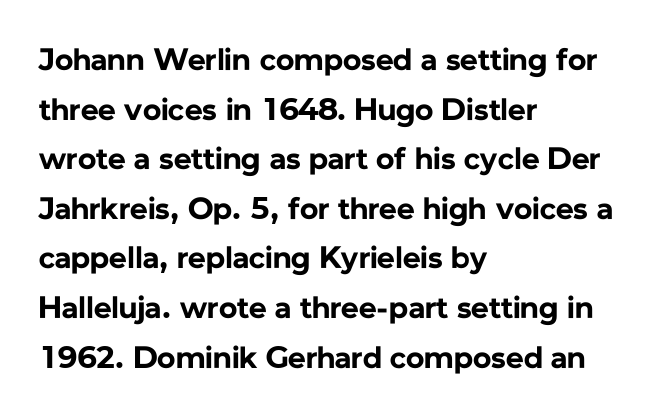
{"serif": "no", "italic": "no", "bold": "yes", "weight": "bold", "width": "normal", "stroke_contrast": "low", "x_height": "medium", "monospaced": "no", "underline": "no", "align": "left", "line_spacing": "normal", "line_spacing_ratio": 1.6, "letter_spacing": "normal", "letter_spacing_em": 0.0, "glyph_px": 31}
